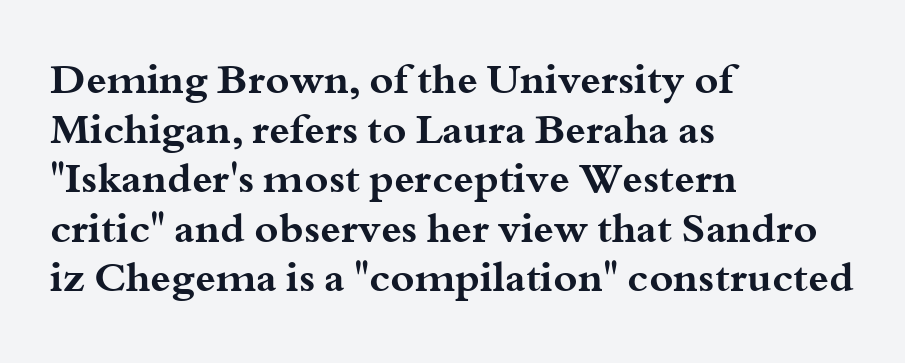
{"serif": "yes", "italic": "no", "bold": "yes", "weight": "bold", "width": "wide", "stroke_contrast": "medium", "x_height": "small", "monospaced": "no", "underline": "no", "align": "left", "line_spacing_ratio": 1.21, "letter_spacing": "normal", "letter_spacing_em": 0.0, "glyph_px": 41}
